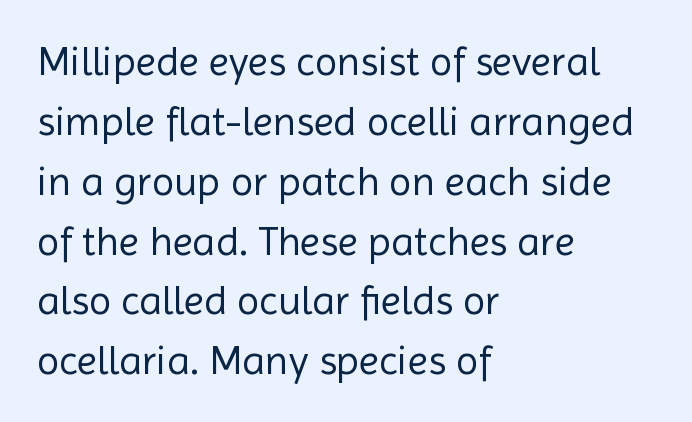
{"serif": "no", "italic": "no", "bold": "no", "weight": "regular", "width": "normal", "x_height": "medium", "monospaced": "no", "underline": "no", "align": "left", "line_spacing": "normal", "line_spacing_ratio": 1.46, "letter_spacing": "normal", "letter_spacing_em": 0.0, "glyph_px": 41}
